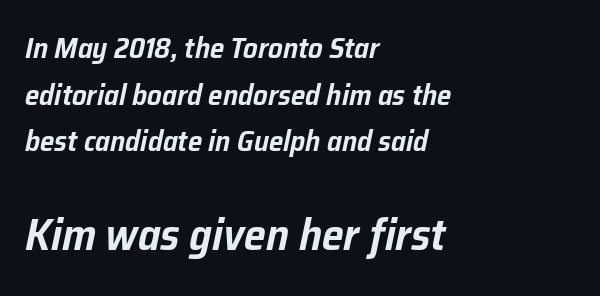
Q: Is the text italic (slanted)? A: Yes, it leans right by about 12 degrees.
Q: Is the text underlined? A: No.
Q: How is the paragraph aligned? A: Left-aligned.
Q: Is the spacing between letters normal or unusually wide? A: Normal.
Q: Is the spacing between lines tight, normal or loose? A: Normal.
Q: Which block of text is set in a larger size, the first (top) or the second (bottom)? A: The second (bottom) one.
Q: Width (condensed, normal, or wide)? A: Normal.
Q: Stroke contrast? A: Low.
Q: x-height? A: Medium.
Q: Monospaced? A: No.
